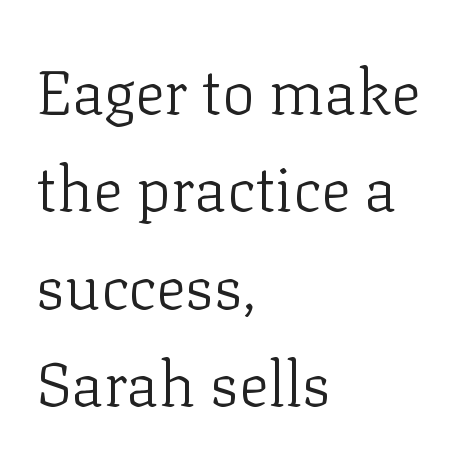
The type is set solid horizontally, with unmodified tracking. Proportional: the letters do not fall into vertical columns. Line beginnings align vertically; line endings do not. Tall strokes in this sample are plumb rather than angled. What kind of face is this? One with serifs. The typesetting does not lean heavy: it is not bold.
